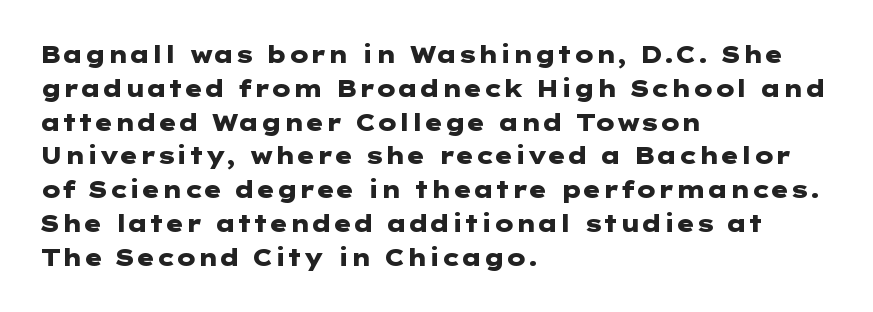
The image shows 23 px bold type, upright; set left-aligned, normal line spacing (1.47x), normal letter spacing, not underlined.
